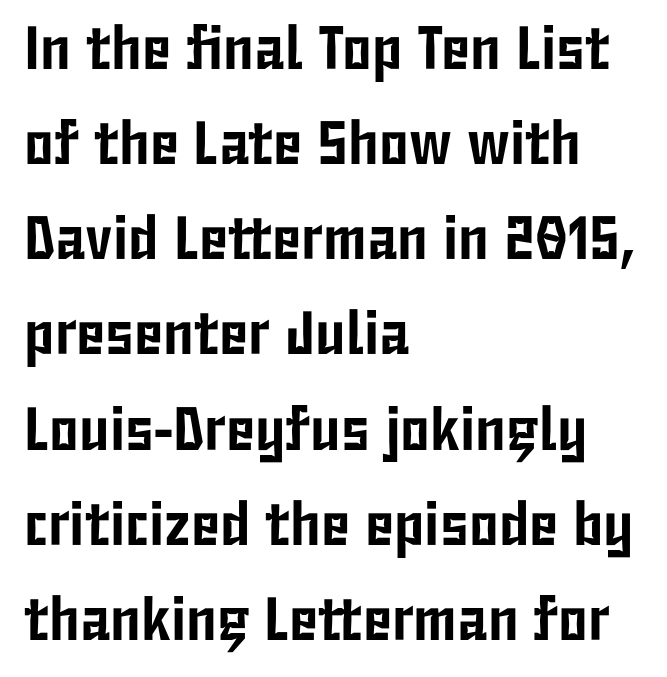
The image shows 61 px condensed sans-serif type, upright; set left-aligned, normal line spacing (1.56x), normal letter spacing, not underlined; low stroke contrast and a medium x-height.
